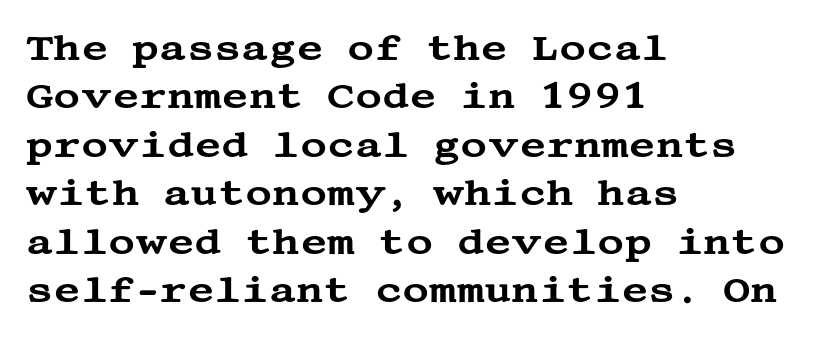
Underline: absent. Interline gaps are of average width in this sample. Each line starts at the same left margin while the right side varies. The letters sit at their default tracking, neither squeezed nor spread.
